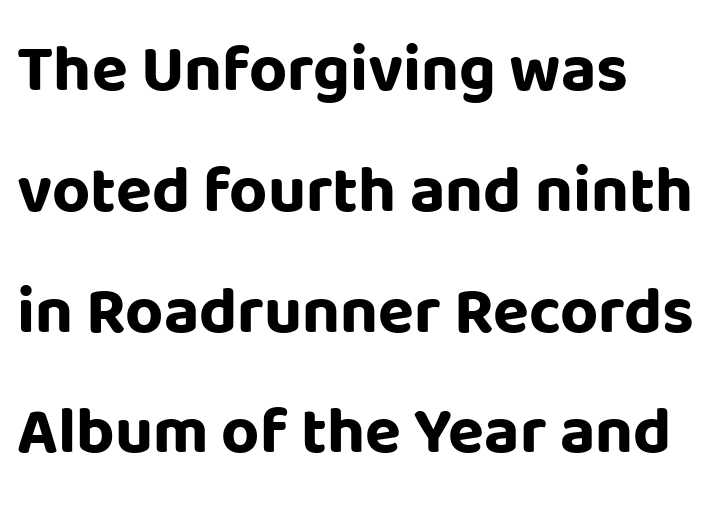
You could call the tracking neutral — neither tight nor loose. The passage shown is typed in a proportional face where columns would drift. The space beneath each line is pristine and unruled. The text block is weighted toward the left margin, trailing off unevenly rightward. Notice how the stems are strictly vertical — no italics here.
